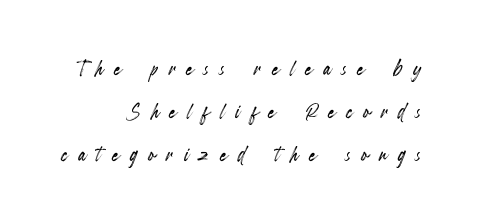
Q: Is the text italic (slanted)? A: Yes.
Q: Is the text underlined? A: No.
Q: Is the spacing between letters normal or unusually wide? A: Unusually wide.
Q: Is the spacing between lines tight, normal or loose? A: Normal.
